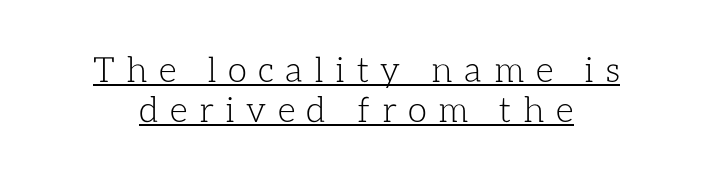
Underlining? Definitely there. The passage shown is not bold in any degree. A typesetter would call this proportional, since set widths differ per character. In terms of leading, this rendering errs on the cramped side. The line texture is sparse and dotted thanks to wide tracking. The axis of the letterforms is exactly vertical.
